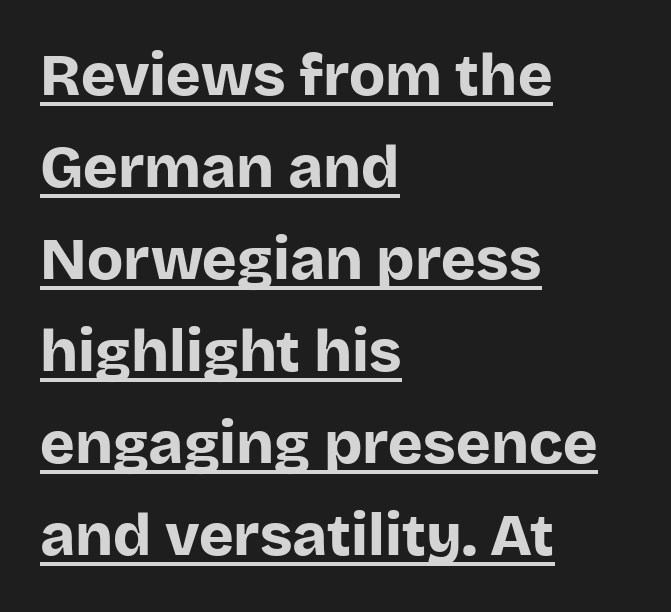
A typesetter would call this zero additional tracking. Look at the bottom of the vertical strokes: they stop flat, with no serifs. Style check: upright. This rendering features underlined lettering. This sample has the flowing, uneven cadence of proportional lettering.
